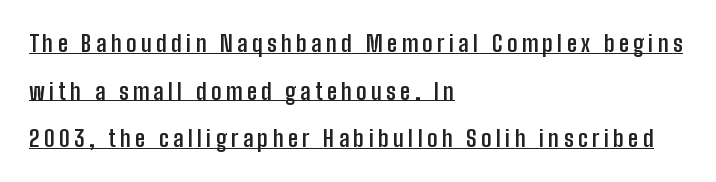
The image shows 23 px bold type, upright; set left-aligned, loose line spacing (2.07x), underlined.
